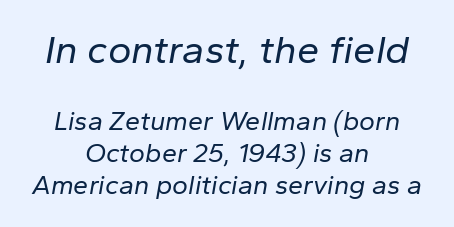
Q: Is the text bold? A: No.
Q: Is the text italic (slanted)? A: Yes, it leans right by about 10 degrees.
Q: Is the text underlined? A: No.
Q: How is the paragraph aligned? A: Centered.
Q: Is the spacing between letters normal or unusually wide? A: Normal.
Q: Which block of text is set in a larger size, the first (top) or the second (bottom)? A: The first (top) one.
Q: Width (condensed, normal, or wide)? A: Normal.
Q: Stroke contrast? A: Low.
Q: x-height? A: Medium.
Q: Monospaced? A: No.
